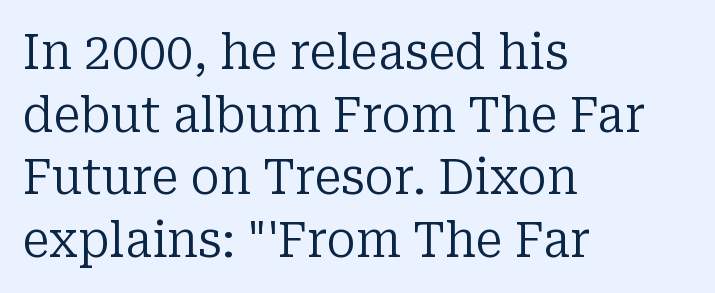
Q: Is the text bold? A: No.
Q: Is the text italic (slanted)? A: No, it is upright.
Q: Is the typeface a serif or a sans-serif typeface? A: Serif.
Q: Is the text underlined? A: No.
Q: How is the paragraph aligned? A: Left-aligned.
Q: Is the spacing between letters normal or unusually wide? A: Normal.
Q: Is the spacing between lines tight, normal or loose? A: Normal.
Q: Width (condensed, normal, or wide)? A: Normal.
Q: Stroke contrast? A: Low.
Q: x-height? A: Medium.
Q: Monospaced? A: No.
